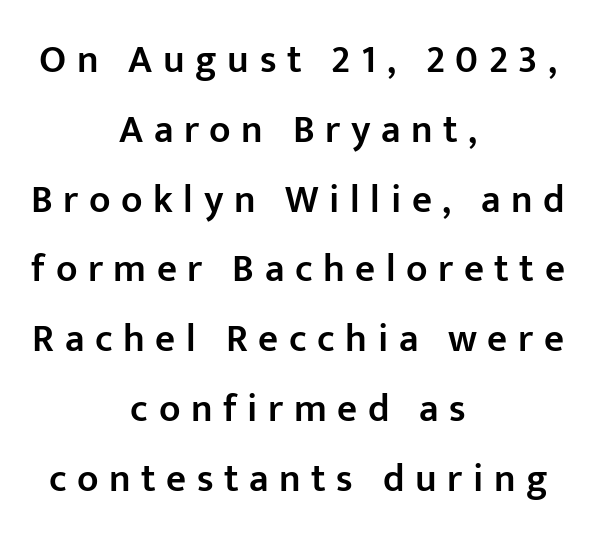
Is there any slant? The stems are plumb. Check where the strokes stop: nothing finishes them off — pure sans. Short and long lines alike share a common midpoint. The type is letterspaced generously, with wide tracking. The characters look somewhat weighty, a semibold short of true bold.
